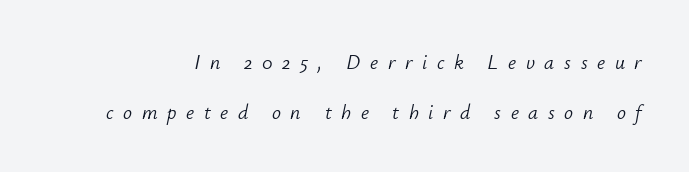
{"italic": "yes", "lean": "right", "slant_degrees": 12, "bold": "no", "underline": "no", "line_spacing": "loose", "line_spacing_ratio": 2.49, "letter_spacing": "wide", "letter_spacing_em": 0.48, "glyph_px": 20}
